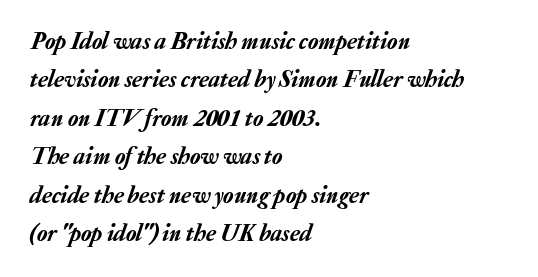
The image shows 24 px text type, italic (leaning right); set left-aligned, normal line spacing (1.6x), normal letter spacing, not underlined.
